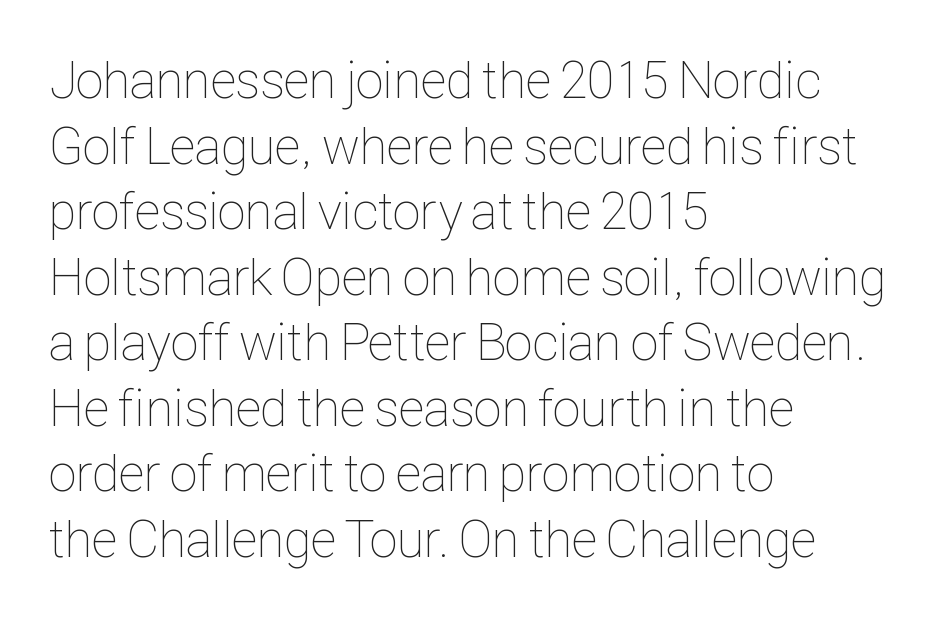
Inter-character spacing is left at the font's built-in metrics. Compared with a typical body face, this is equally light or lighter still. The paragraph shown leans on its left margin. Evenly set lines give the paragraph a standard silhouette. Each letter keeps its own natural width here, so spacing adapts to shape.
